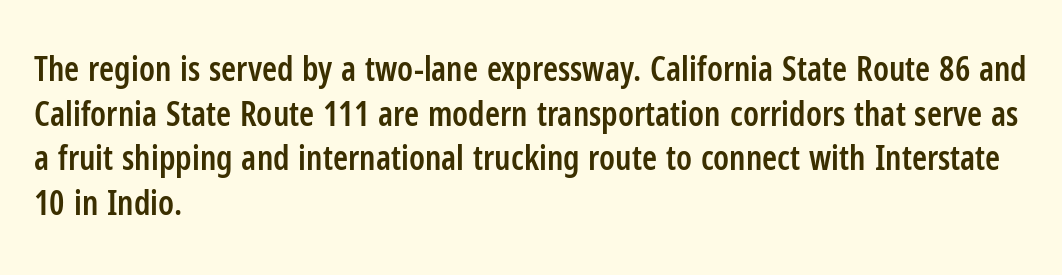
The image shows 34 px semibold, condensed sans-serif type, upright; set left-aligned, normal line spacing (1.31x), normal letter spacing, not underlined; low stroke contrast and a medium x-height.
